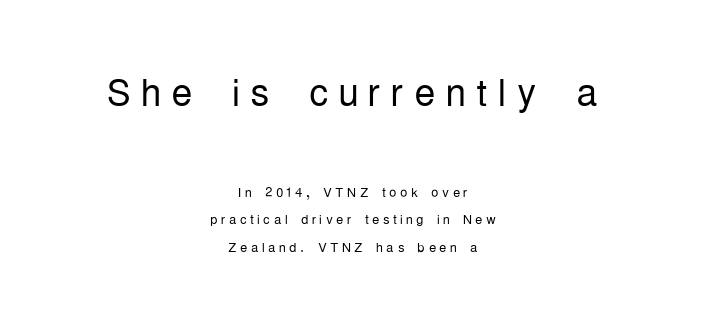
{"serif": "no", "italic": "no", "bold": "no", "weight": "light", "width": "condensed", "stroke_contrast": "low", "x_height": "medium", "monospaced": "no", "underline": "no", "align": "center", "line_spacing": "normal", "line_spacing_ratio": 1.55, "larger_block": "first", "size_ratio": 2.94, "glyph_px": 53}
